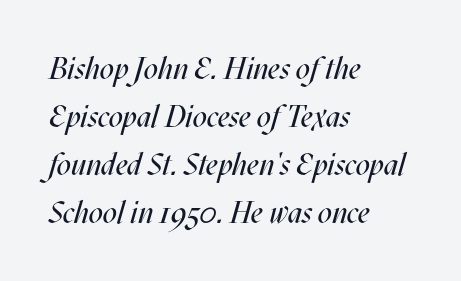
{"italic": "yes", "lean": "right", "slant_degrees": 17, "bold": "no", "weight": "regular", "width": "condensed", "stroke_contrast": "medium", "x_height": "large", "monospaced": "no", "underline": "no", "align": "left", "line_spacing": "normal", "line_spacing_ratio": 1.55, "letter_spacing": "normal", "letter_spacing_em": 0.0, "glyph_px": 31}
